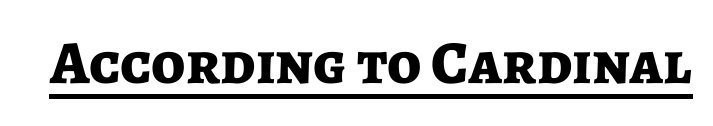
The image shows 61 px bold sans-serif type, upright; set normal letter spacing, underlined; low stroke contrast and a medium x-height.
